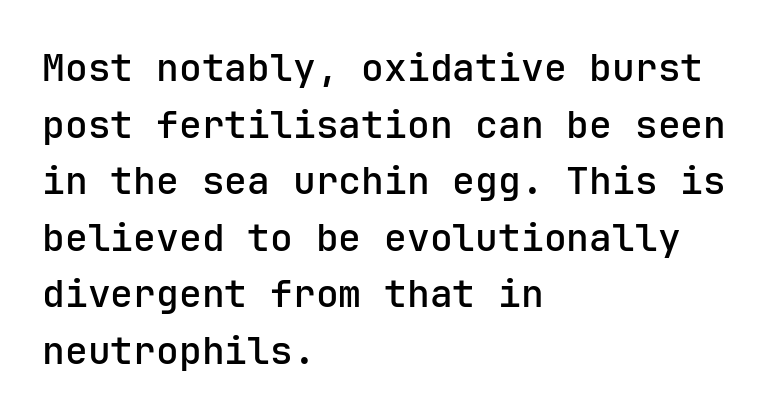
{"serif": "no", "italic": "no", "bold": "semi", "weight": "semibold", "width": "normal", "stroke_contrast": "low", "x_height": "medium", "underline": "no", "align": "left", "line_spacing": "normal", "line_spacing_ratio": 1.49, "letter_spacing": "normal", "letter_spacing_em": 0.0, "glyph_px": 38}
